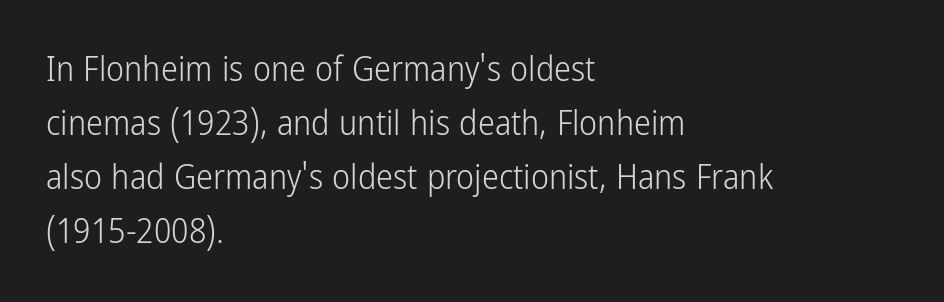
The image shows 34 px light, condensed sans-serif type, upright; set left-aligned, normal line spacing (1.59x), normal letter spacing, not underlined; low stroke contrast and a medium x-height.
